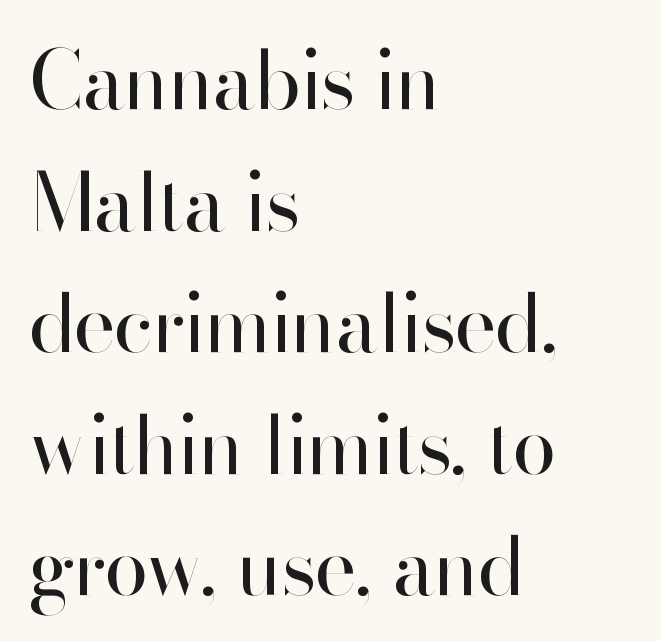
{"serif": "no", "italic": "no", "bold": "no", "weight": "regular", "width": "normal", "stroke_contrast": "high", "x_height": "small", "monospaced": "no", "underline": "no", "align": "left", "line_spacing": "normal", "line_spacing_ratio": 1.52, "letter_spacing": "normal", "letter_spacing_em": 0.0, "glyph_px": 80}
